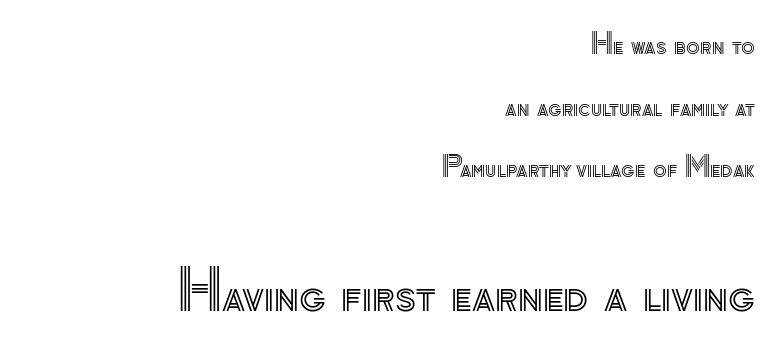
The image shows 56 px text type, upright; set right-aligned, loose line spacing (2.2x), normal letter spacing, not underlined; the second (bottom) block is 2.0x larger; a small x-height.
